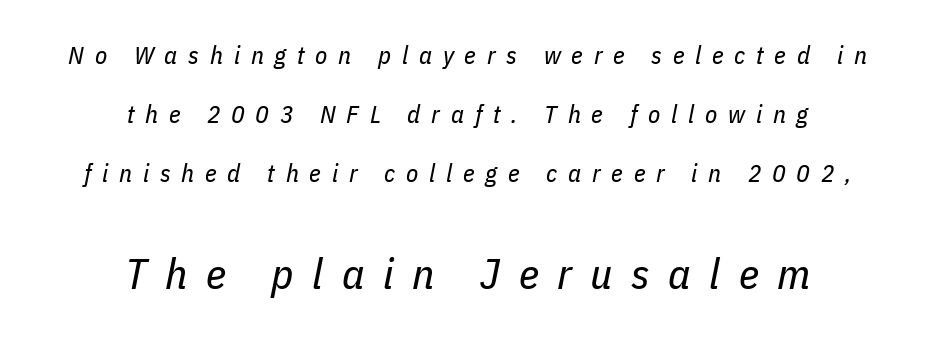
The image shows 43 px regular-weight, condensed type, italic (leaning right); set centered, loose line spacing (2.36x), unusually wide letter spacing (+0.43 em), not underlined; the second (bottom) block is 1.72x larger; low stroke contrast and a medium x-height.
